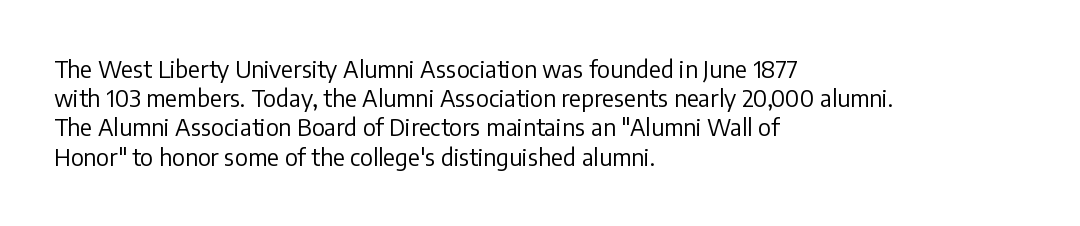
Q: Is the text bold? A: No.
Q: Is the text italic (slanted)? A: No, it is upright.
Q: Is the text underlined? A: No.
Q: How is the paragraph aligned? A: Left-aligned.
Q: Is the spacing between letters normal or unusually wide? A: Normal.
Q: Is the spacing between lines tight, normal or loose? A: Normal.
